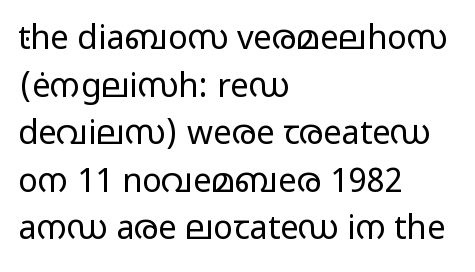
Q: Is the text bold? A: No.
Q: Is the text italic (slanted)? A: No, it is upright.
Q: Is the typeface a serif or a sans-serif typeface? A: Sans-serif.
Q: Is the text underlined? A: No.
Q: How is the paragraph aligned? A: Left-aligned.
Q: Is the spacing between letters normal or unusually wide? A: Normal.
Q: Is the spacing between lines tight, normal or loose? A: Normal.
Q: Width (condensed, normal, or wide)? A: Wide.
Q: Stroke contrast? A: Low.
Q: x-height? A: Medium.
Q: Monospaced? A: No.
